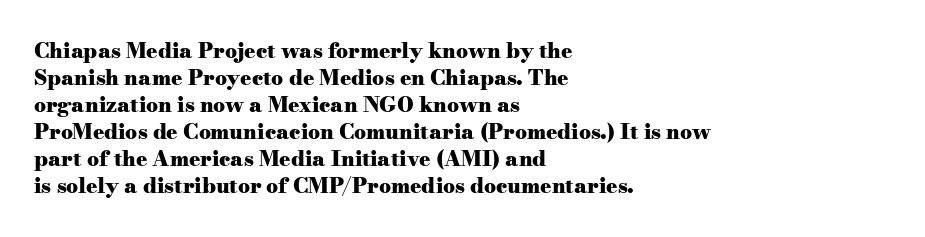
{"italic": "no", "bold": "yes", "underline": "no", "align": "left", "line_spacing": "normal", "line_spacing_ratio": 1.29, "letter_spacing": "normal", "letter_spacing_em": 0.0, "glyph_px": 21}
